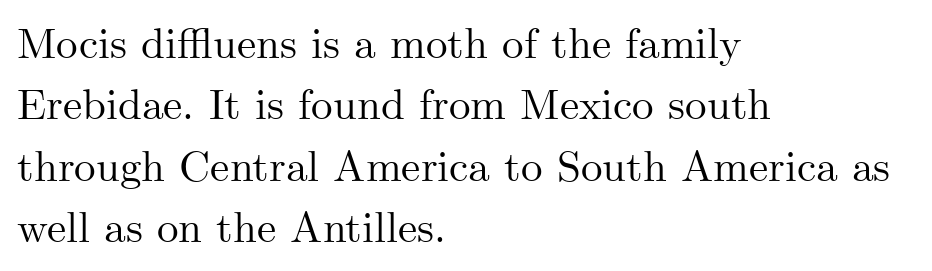
{"serif": "yes", "italic": "no", "width": "normal", "stroke_contrast": "medium", "x_height": "small", "monospaced": "no", "underline": "no", "align": "left", "line_spacing": "normal", "line_spacing_ratio": 1.43, "letter_spacing": "normal", "letter_spacing_em": 0.0, "glyph_px": 43}
